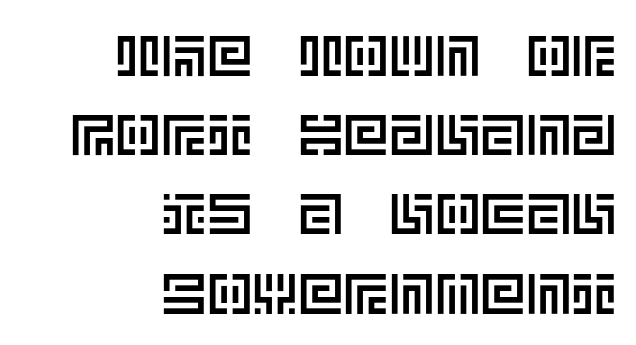
Q: Is the text italic (slanted)? A: No, it is upright.
Q: Is the text underlined? A: No.
Q: How is the paragraph aligned? A: Right-aligned.
Q: Is the spacing between letters normal or unusually wide? A: Normal.
Q: Is the spacing between lines tight, normal or loose? A: Normal.
Q: Width (condensed, normal, or wide)? A: Normal.
Q: x-height? A: Large.
